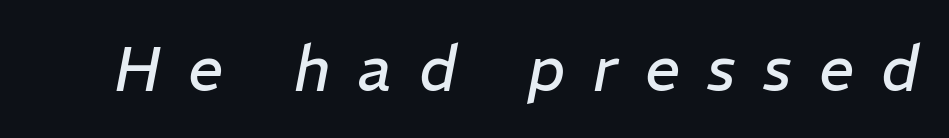
The passage shown is not underscored anywhere. The tracking jumps out immediately: characters are airy and widely separated. These lines were composed using italics. Summary of weight: not heavy and not bold. The letters advance in unequal steps, a hallmark of proportional type.
